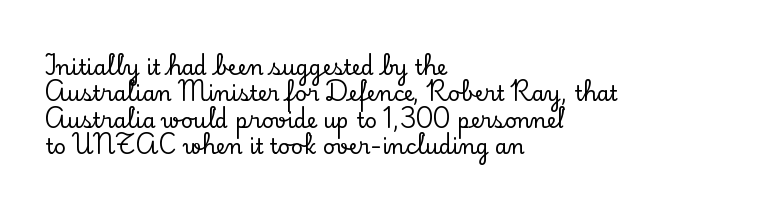
{"italic": "no", "underline": "no", "align": "left", "line_spacing": "normal", "line_spacing_ratio": 1.26, "letter_spacing": "normal", "letter_spacing_em": 0.0, "glyph_px": 21}
